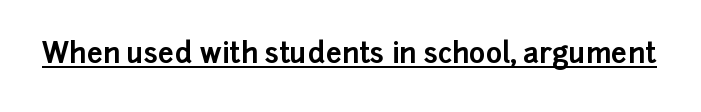
{"serif": "no", "italic": "no", "bold": "yes", "weight": "bold", "width": "normal", "stroke_contrast": "low", "x_height": "medium", "monospaced": "no", "underline": "yes", "letter_spacing": "normal", "letter_spacing_em": 0.0, "glyph_px": 28}
